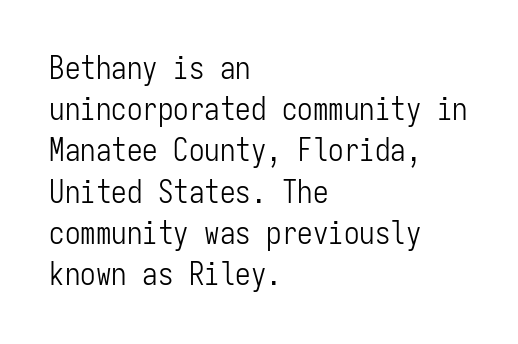
{"serif": "no", "italic": "no", "bold": "no", "weight": "light", "width": "condensed", "stroke_contrast": "low", "x_height": "medium", "monospaced": "yes", "underline": "no", "align": "left", "line_spacing": "normal", "line_spacing_ratio": 1.33, "letter_spacing": "normal", "letter_spacing_em": 0.0, "glyph_px": 31}
